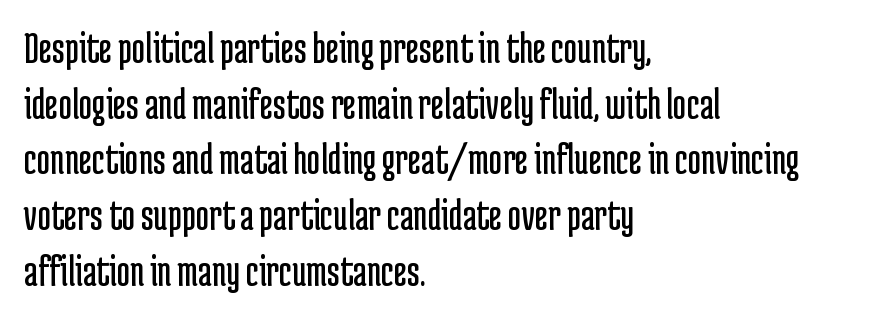
Q: Is the text bold? A: No.
Q: Is the text italic (slanted)? A: No, it is upright.
Q: Is the typeface a serif or a sans-serif typeface? A: Sans-serif.
Q: Is the text underlined? A: No.
Q: How is the paragraph aligned? A: Left-aligned.
Q: Is the spacing between letters normal or unusually wide? A: Normal.
Q: Width (condensed, normal, or wide)? A: Condensed.
Q: Stroke contrast? A: Low.
Q: x-height? A: Medium.
Q: Monospaced? A: No.
